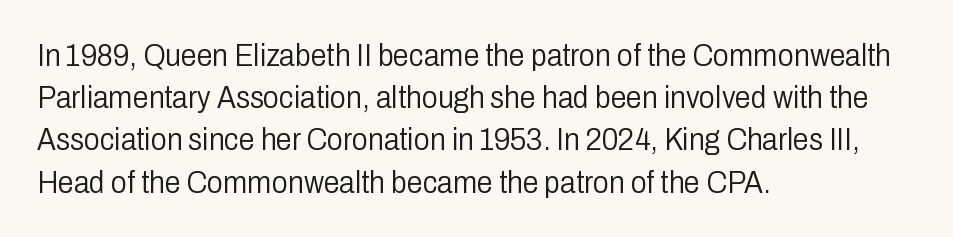
No italicization has been applied; the sample stays upright. These lines are rendered in a variable-pitch font. The font sits on the lighter half of the weight spectrum, regular included. Grotesque or geometric, the face here clearly has no serifs.
